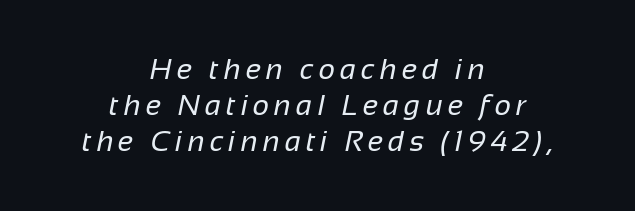
Does the copy run flush right? No — it is centered line by line. Rows of type keep a routine distance in the vertical direction. Serifs: no, the terminals of the letterforms are clean. Stems and bowls with no extra thickness — not bold. Looks like regular typesetting: each glyph gets only the width it needs. Descenders hang freely into open space.
